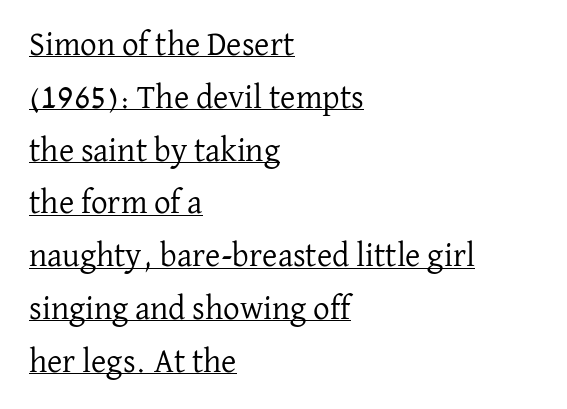
{"serif": "yes", "italic": "no", "bold": "no", "weight": "regular", "width": "normal", "stroke_contrast": "low", "x_height": "medium", "monospaced": "no", "underline": "yes", "align": "left", "line_spacing": "normal", "line_spacing_ratio": 1.6, "letter_spacing": "normal", "letter_spacing_em": 0.0, "glyph_px": 33}
